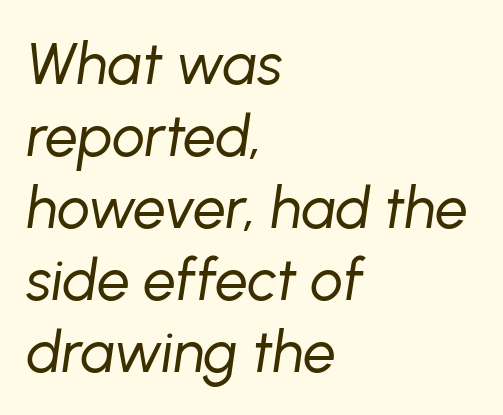
Q: Is the text bold? A: No.
Q: Is the text italic (slanted)? A: Yes, it leans right by about 8 degrees.
Q: Is the text underlined? A: No.
Q: How is the paragraph aligned? A: Left-aligned.
Q: Is the spacing between letters normal or unusually wide? A: Normal.
Q: Width (condensed, normal, or wide)? A: Normal.
Q: Stroke contrast? A: Low.
Q: x-height? A: Medium.
Q: Monospaced? A: No.
